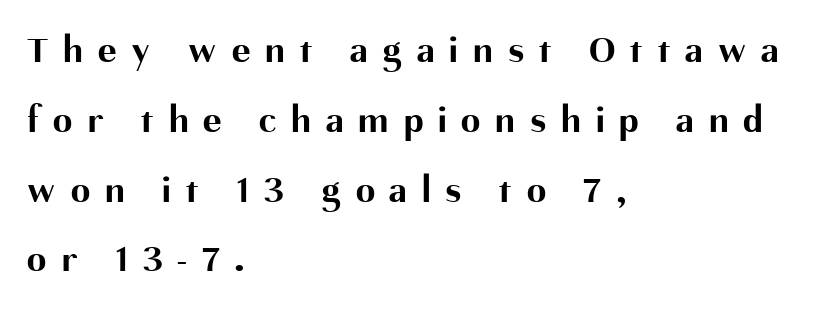
This rendering employs a face without finishing strokes, i.e., a sans-serif. Clear beneath every line of the passage. Words appear elongated and porous because spacing is wide. Upright lettering throughout. The passage shown is typed in a proportional face where columns would drift.
